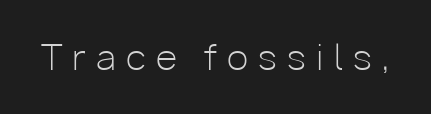
Character widths vary here, with narrow letters taking less room than wide ones. Spacing between characters has been opened up far beyond the box default. Letterform terminals end flat and unadorned throughout the passage. Words float on clear page, feet unadorned. No italicization has been applied; the sample stays upright.
